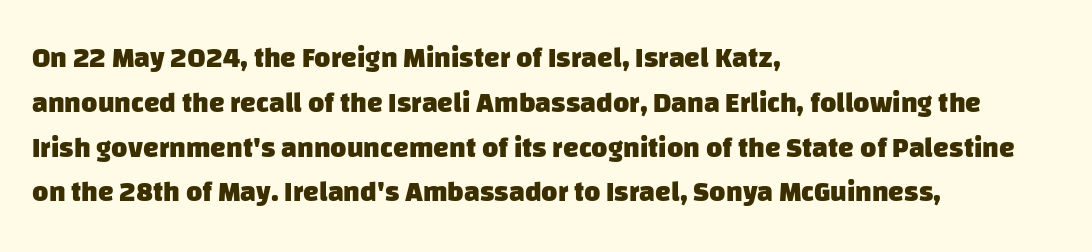
Weight check: bold — yes, fully. Caption: standard tracking, unaltered. Leading: standard. Descender tails drop into unmarked territory. Visually the block forms a straight wall on the left and a jagged coastline on the right. The face used here is a sans, in the tradition of grotesques and geometrics.
